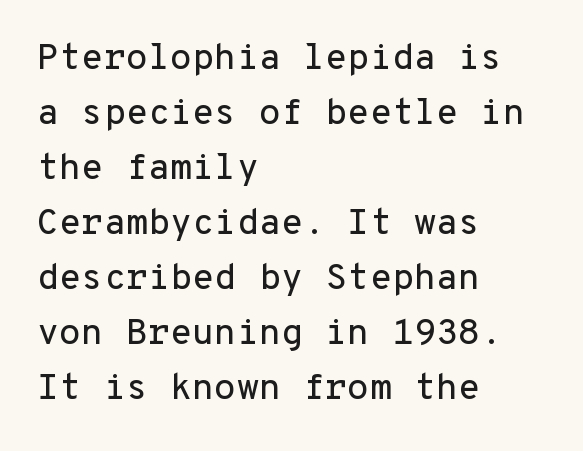
{"serif": "no", "italic": "no", "width": "normal", "stroke_contrast": "low", "x_height": "medium", "monospaced": "yes", "underline": "no", "align": "left", "line_spacing": "normal", "line_spacing_ratio": 1.53, "letter_spacing": "normal", "letter_spacing_em": 0.0, "glyph_px": 36}
